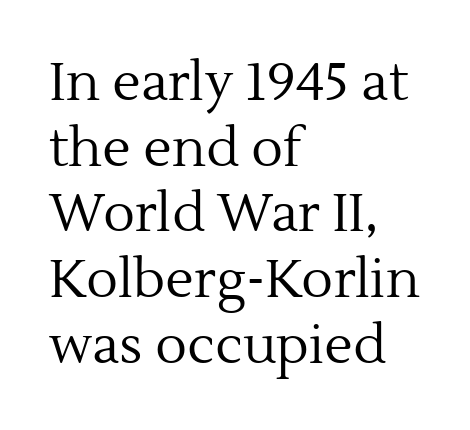
The image shows 53 px regular-weight serif type, upright; set left-aligned, line spacing 1.24x, normal letter spacing, not underlined; a medium x-height.
